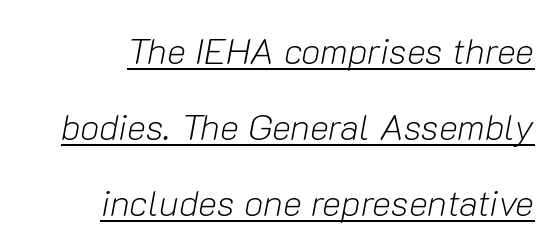
Is there an underline? Yes — a line sits under the letters. The weight tops out at a normal text grade. The face used here is proportionally spaced, like ordinary book or web type. Does extra space separate the letters? No, they use regular spacing.
